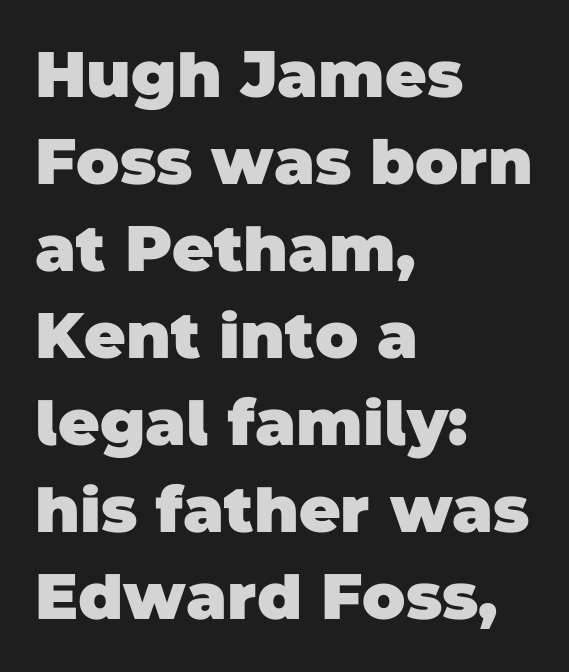
Q: Is the text bold? A: Yes.
Q: Is the typeface a serif or a sans-serif typeface? A: Sans-serif.
Q: Is the text underlined? A: No.
Q: How is the paragraph aligned? A: Left-aligned.
Q: Is the spacing between letters normal or unusually wide? A: Normal.
Q: Is the spacing between lines tight, normal or loose? A: Normal.
Q: Width (condensed, normal, or wide)? A: Normal.
Q: Stroke contrast? A: Low.
Q: x-height? A: Large.
Q: Monospaced? A: No.
